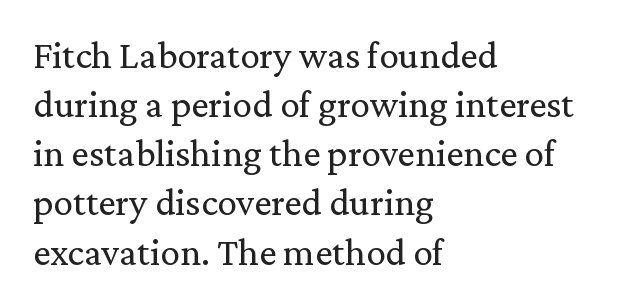
The image shows 39 px regular-weight serif type, upright; set left-aligned, normal line spacing (1.26x), normal letter spacing, not underlined; medium stroke contrast and a medium x-height.
